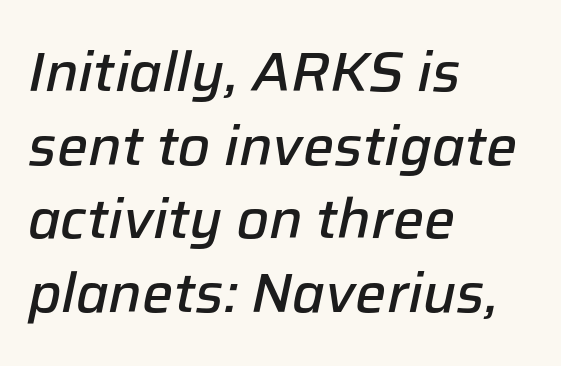
{"italic": "yes", "lean": "right", "slant_degrees": 12, "bold": "semi", "weight": "semibold", "width": "normal", "stroke_contrast": "low", "x_height": "medium", "monospaced": "no", "underline": "no", "align": "left", "line_spacing": "normal", "line_spacing_ratio": 1.34, "letter_spacing": "normal", "letter_spacing_em": 0.0, "glyph_px": 55}
